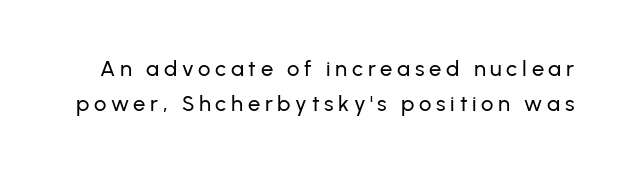
Q: Is the text italic (slanted)? A: No, it is upright.
Q: Is the text underlined? A: No.
Q: Is the spacing between letters normal or unusually wide? A: Unusually wide.
Q: Is the spacing between lines tight, normal or loose? A: Normal.
